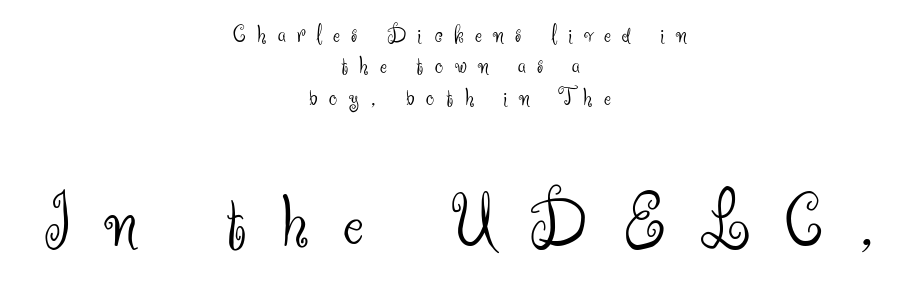
The image shows 78 px light sans-serif type, upright; set centered, line spacing 1.21x, unusually wide letter spacing (+0.44 em), not underlined; the second (bottom) block is 3.0x larger; medium stroke contrast and a small x-height.
